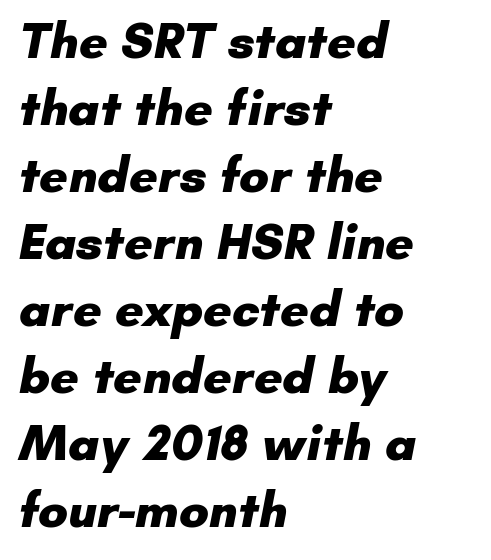
{"serif": "no", "bold": "yes", "weight": "heavy", "width": "normal", "stroke_contrast": "low", "x_height": "small", "monospaced": "no", "underline": "no", "align": "left", "line_spacing": "normal", "line_spacing_ratio": 1.34, "letter_spacing": "normal", "letter_spacing_em": 0.0, "glyph_px": 50}
